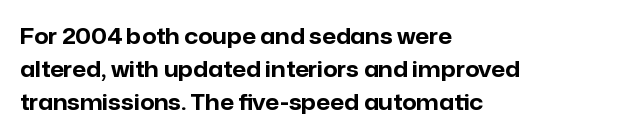
You'd pick this weight for a headline — it's a proper bold. The lettering holds an erect, upright posture throughout. Glance below the letters and you will spot only blank space. Layout note: lines flush left. Characters follow at the spacing the type designer built in. These lines sit exactly where default settings would place them.
